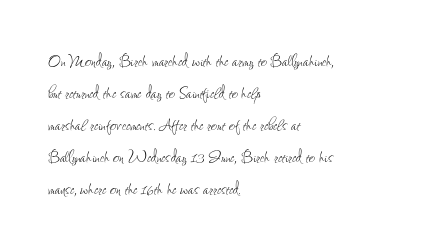
The paragraph has a hard left edge and a soft right edge. The rendering uses a moderate line-height, typical for paragraphs. The cut favours lightness, reaching ordinary text weight at its darkest.
